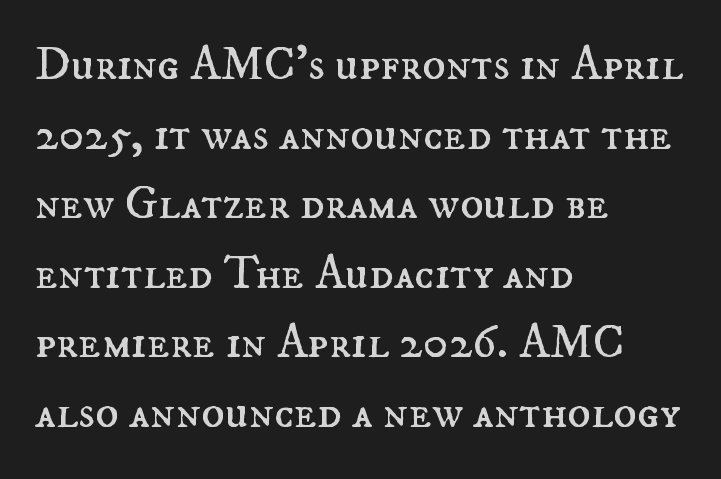
{"italic": "no", "bold": "no", "weight": "regular", "width": "normal", "stroke_contrast": "medium", "x_height": "small", "monospaced": "no", "underline": "no", "align": "left", "line_spacing": "normal", "line_spacing_ratio": 1.45, "letter_spacing": "normal", "letter_spacing_em": 0.0, "glyph_px": 48}
